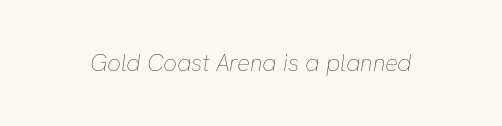
{"italic": "yes", "lean": "right", "slant_degrees": 8, "bold": "no", "underline": "no", "letter_spacing": "normal", "letter_spacing_em": 0.0, "glyph_px": 24}
